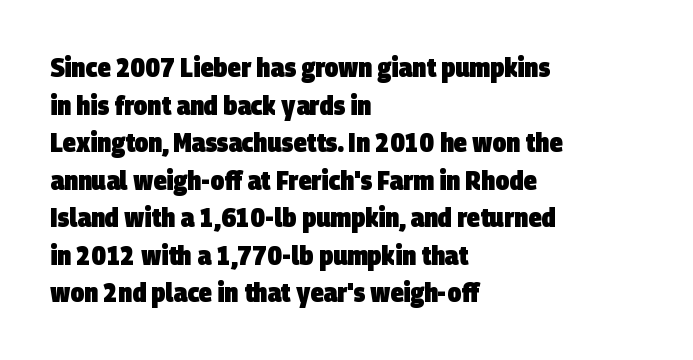
Q: Is the text bold? A: Yes.
Q: Is the text underlined? A: No.
Q: How is the paragraph aligned? A: Left-aligned.
Q: Is the spacing between letters normal or unusually wide? A: Normal.
Q: Is the spacing between lines tight, normal or loose? A: Normal.
